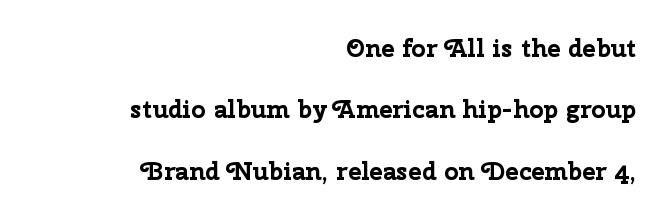
Plenty of ink on the page — the face is bold. Check the space under the baseline: it is left empty. Rendered with straight, roman letterforms. Successive baselines arrive slowly, with a big drop between each. This sample is right-justified, so line beginnings fall wherever the words allow. Students, note that the glyphs here touch the page at normal intervals.
